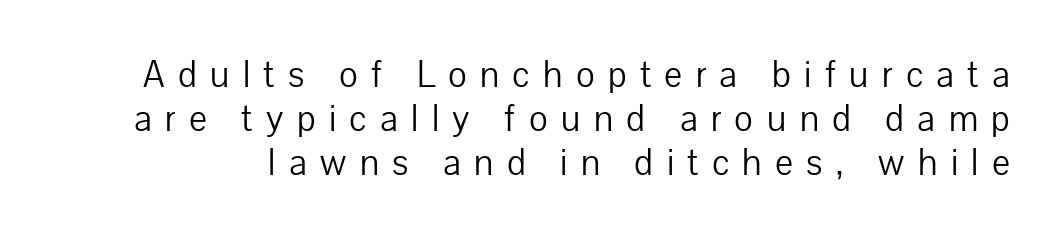
Quick note: not italic, upright. Decoration check: the copy has no underline. Does extra space separate the letters? Yes, quite a lot of it. This rendering employs a face without finishing strokes, i.e., a sans-serif. Heft: none added — not bold.
